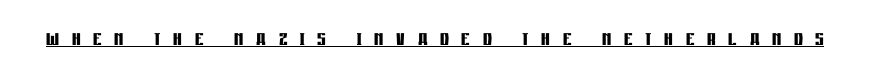
In terms of posture, this sample is upright. Does a line run under the words? Yes, clearly. The glyphs have the mass of a bold cut. Words appear elongated and porous because spacing is wide.
